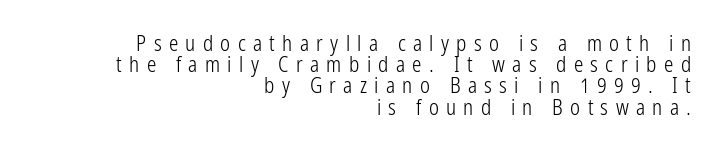
Is the stroke heavy? The answer is a plain regular-or-lighter. Tightly led — the rows are bunched. This sample is right-justified, so line beginnings fall wherever the words allow. Has an underline been added? It has not. Quick note: not italic, upright.
